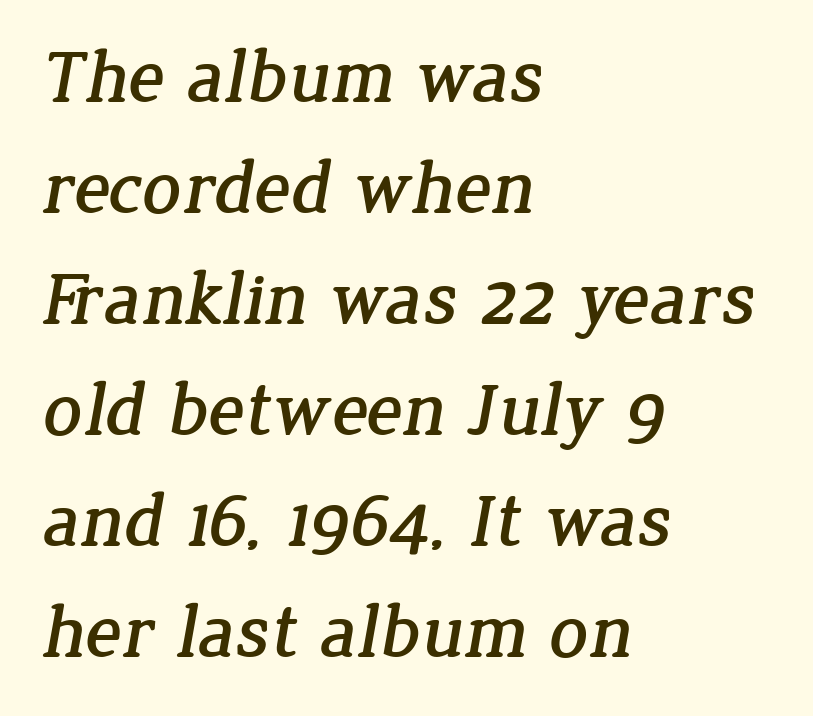
The image shows 76 px serif type; set left-aligned, normal line spacing (1.46x), normal letter spacing, not underlined; low stroke contrast and a medium x-height.
